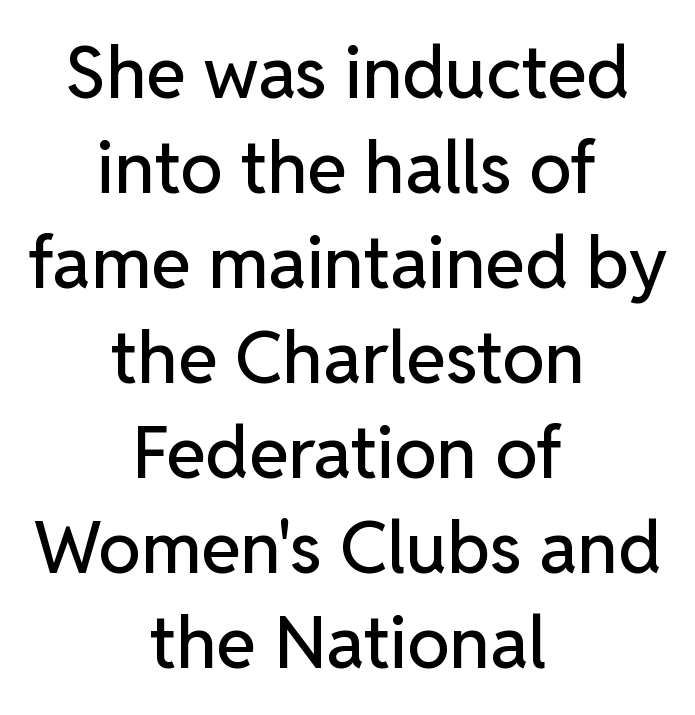
Q: Is the text italic (slanted)? A: No, it is upright.
Q: Is the typeface a serif or a sans-serif typeface? A: Sans-serif.
Q: Is the text underlined? A: No.
Q: How is the paragraph aligned? A: Centered.
Q: Is the spacing between letters normal or unusually wide? A: Normal.
Q: Is the spacing between lines tight, normal or loose? A: Normal.
Q: Width (condensed, normal, or wide)? A: Normal.
Q: Stroke contrast? A: Low.
Q: x-height? A: Medium.
Q: Monospaced? A: No.
